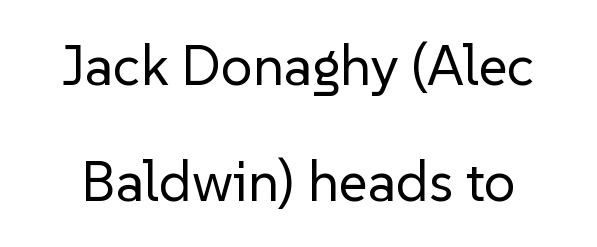
{"serif": "no", "italic": "no", "bold": "no", "weight": "regular", "width": "normal", "stroke_contrast": "low", "x_height": "medium", "monospaced": "no", "underline": "no", "line_spacing": "loose", "line_spacing_ratio": 2.07, "letter_spacing": "normal", "letter_spacing_em": 0.0, "glyph_px": 56}
